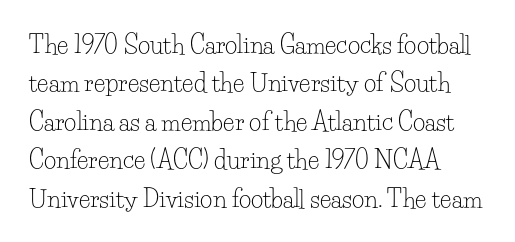
The image shows 24 px text type, upright; set normal line spacing (1.6x), normal letter spacing, not underlined.
